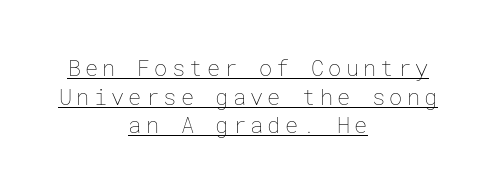
{"italic": "no", "bold": "no", "underline": "yes", "align": "center", "line_spacing": "normal", "line_spacing_ratio": 1.3, "glyph_px": 22}
